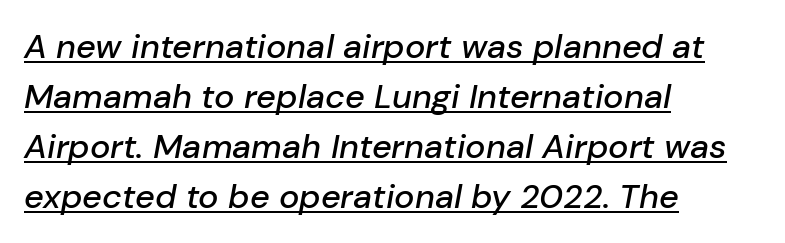
These lines were composed using italics. A typographer would call this underscored text. The face used here is proportionally spaced, like ordinary book or web type. This sample is left-justified, so line endings fall wherever the words run out.
